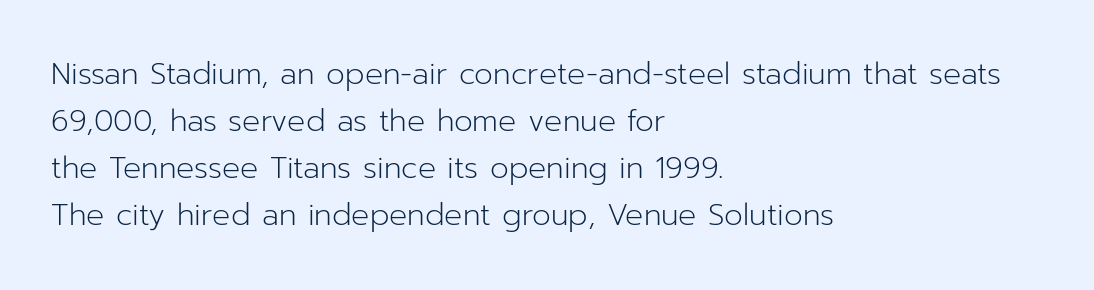
{"serif": "no", "italic": "no", "bold": "no", "weight": "light", "width": "normal", "stroke_contrast": "low", "x_height": "medium", "monospaced": "no", "underline": "no", "align": "left", "line_spacing": "normal", "line_spacing_ratio": 1.57, "letter_spacing": "normal", "letter_spacing_em": 0.0, "glyph_px": 30}
